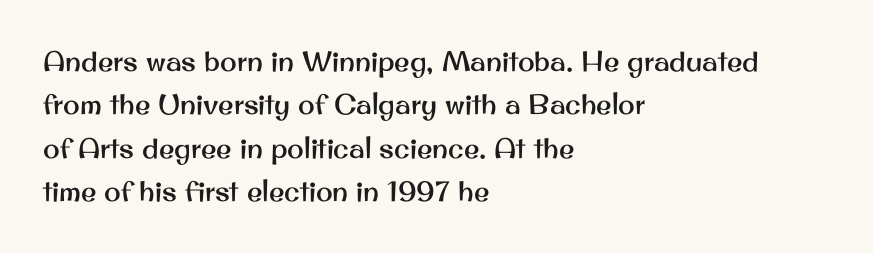
Rendered with straight, roman letterforms. These lines sit exactly where default settings would place them. How are the letters spaced? Ordinarily, with no added tracking. No word sits above an underline. A sans-serif font was chosen for this passage.
